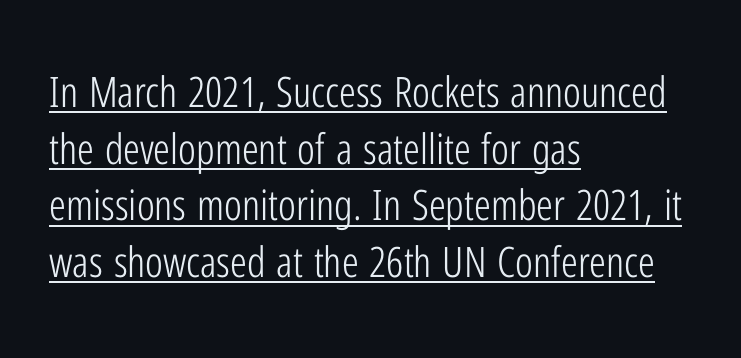
A baseline rule has been typeset under these characters. The weight would be labelled regular, book, light, or lighter still. Posture: upright roman. Alignment: flush left.
